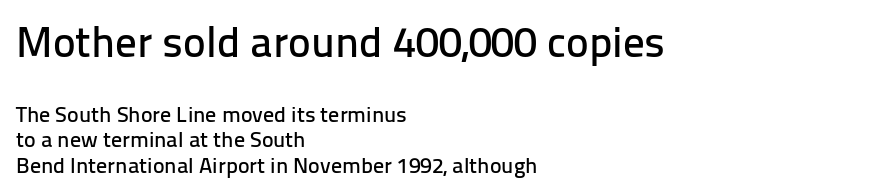
{"serif": "no", "italic": "no", "width": "normal", "stroke_contrast": "low", "x_height": "medium", "monospaced": "no", "underline": "no", "align": "left", "line_spacing_ratio": 1.17, "letter_spacing": "normal", "letter_spacing_em": 0.0, "larger_block": "first", "size_ratio": 1.95, "glyph_px": 43}
